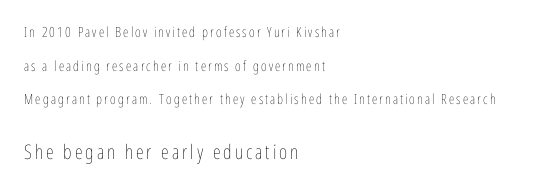
{"italic": "no", "bold": "no", "underline": "no", "align": "left", "line_spacing": "loose", "line_spacing_ratio": 2.41, "larger_block": "second", "size_ratio": 1.43, "glyph_px": 20}
